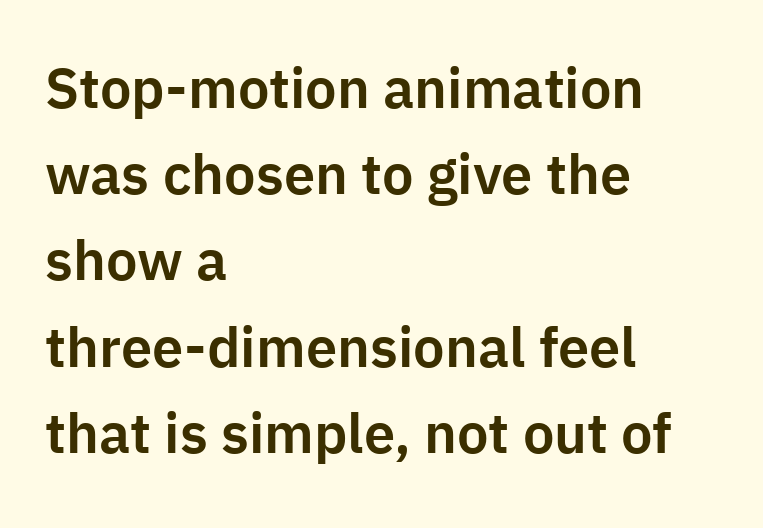
The image shows 56 px sans-serif type, upright; set left-aligned, normal line spacing (1.54x), normal letter spacing, not underlined; low stroke contrast and a medium x-height.
